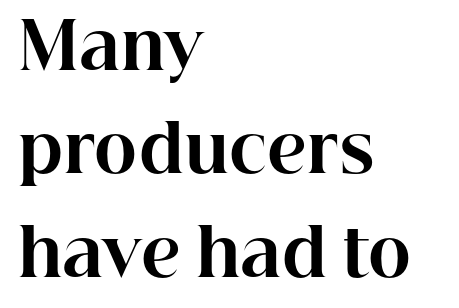
Q: Is the text bold? A: Yes.
Q: Is the text italic (slanted)? A: No, it is upright.
Q: Is the typeface a serif or a sans-serif typeface? A: Serif.
Q: Is the text underlined? A: No.
Q: How is the paragraph aligned? A: Left-aligned.
Q: Is the spacing between letters normal or unusually wide? A: Normal.
Q: Is the spacing between lines tight, normal or loose? A: Normal.
Q: Width (condensed, normal, or wide)? A: Normal.
Q: Stroke contrast? A: High.
Q: x-height? A: Medium.
Q: Monospaced? A: No.
